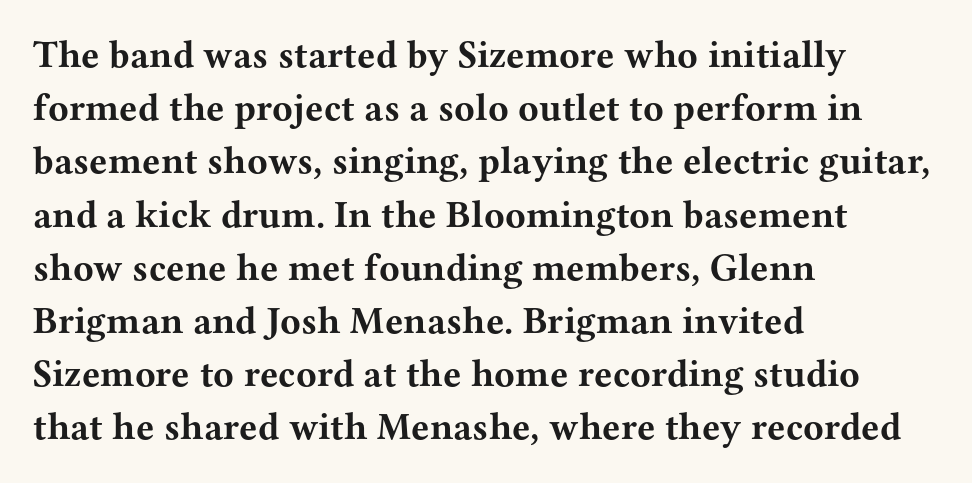
Q: Is the text bold? A: Yes.
Q: Is the text italic (slanted)? A: No, it is upright.
Q: Is the typeface a serif or a sans-serif typeface? A: Serif.
Q: Is the text underlined? A: No.
Q: How is the paragraph aligned? A: Left-aligned.
Q: Is the spacing between letters normal or unusually wide? A: Normal.
Q: Is the spacing between lines tight, normal or loose? A: Normal.
Q: Width (condensed, normal, or wide)? A: Wide.
Q: Stroke contrast? A: Medium.
Q: x-height? A: Medium.
Q: Monospaced? A: No.
